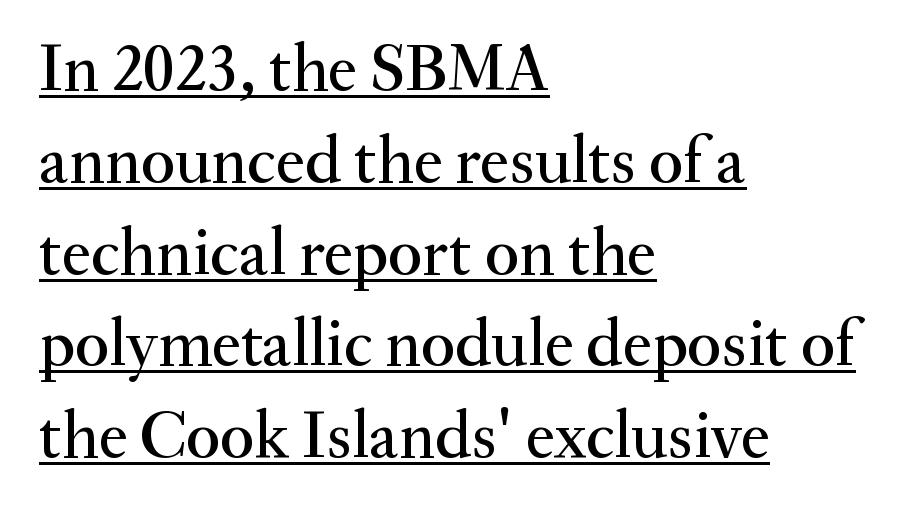
The image shows 67 px serif type, upright; set left-aligned, normal line spacing (1.37x), normal letter spacing, underlined; medium stroke contrast and a small x-height.
